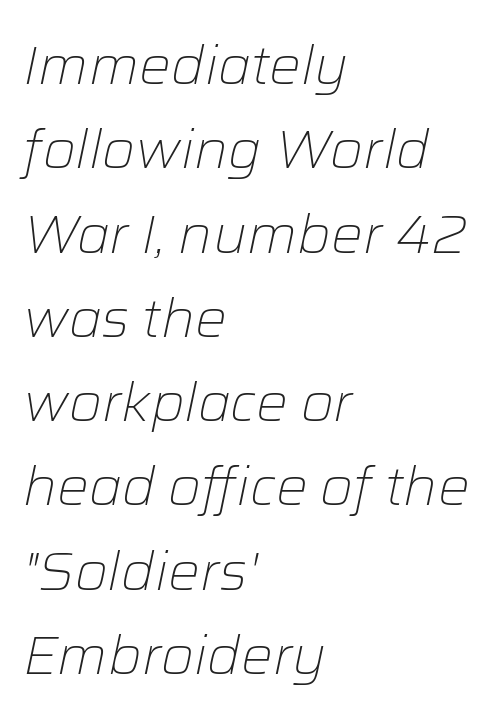
{"italic": "yes", "lean": "right", "slant_degrees": 12, "bold": "no", "weight": "light", "width": "normal", "stroke_contrast": "low", "x_height": "medium", "monospaced": "no", "underline": "no", "align": "left", "line_spacing": "normal", "line_spacing_ratio": 1.59, "letter_spacing": "normal", "letter_spacing_em": 0.0, "glyph_px": 53}
